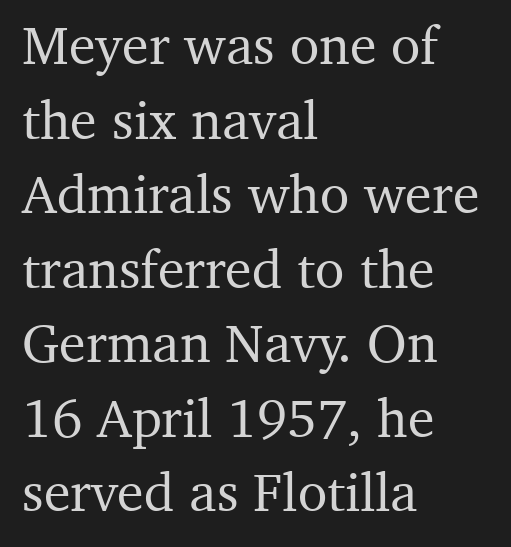
Q: Is the text italic (slanted)? A: No, it is upright.
Q: Is the typeface a serif or a sans-serif typeface? A: Serif.
Q: Is the text underlined? A: No.
Q: How is the paragraph aligned? A: Left-aligned.
Q: Is the spacing between letters normal or unusually wide? A: Normal.
Q: Is the spacing between lines tight, normal or loose? A: Normal.
Q: Width (condensed, normal, or wide)? A: Normal.
Q: Stroke contrast? A: Medium.
Q: x-height? A: Medium.
Q: Monospaced? A: No.
